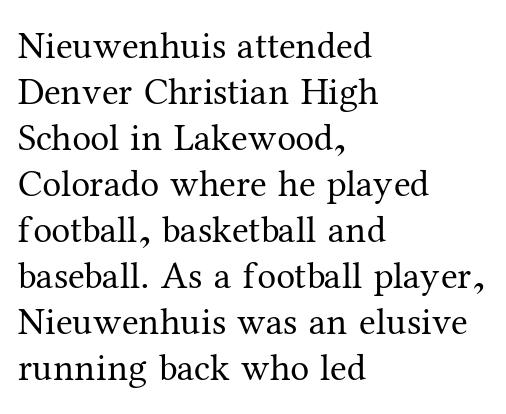
The image shows 38 px regular-weight serif type, upright; set left-aligned, line spacing 1.21x, normal letter spacing, not underlined; medium stroke contrast and a medium x-height.
